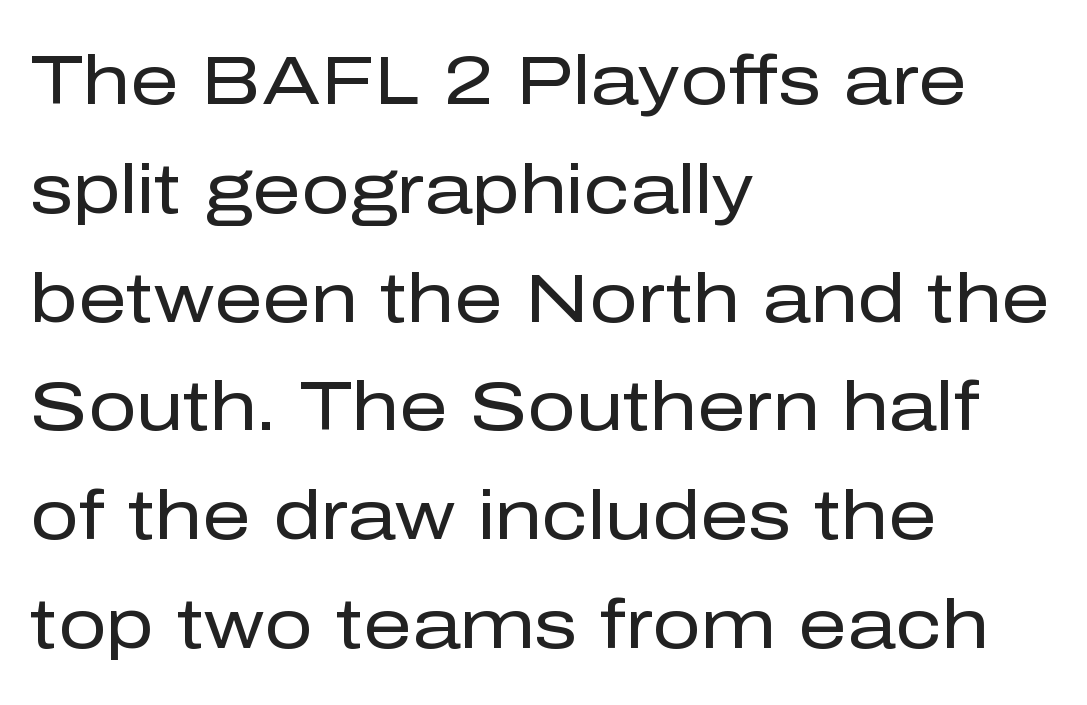
{"serif": "no", "italic": "no", "bold": "no", "weight": "regular", "width": "normal", "stroke_contrast": "low", "x_height": "medium", "monospaced": "no", "underline": "no", "align": "left", "line_spacing": "normal", "line_spacing_ratio": 1.6, "letter_spacing": "normal", "letter_spacing_em": 0.0, "glyph_px": 68}
